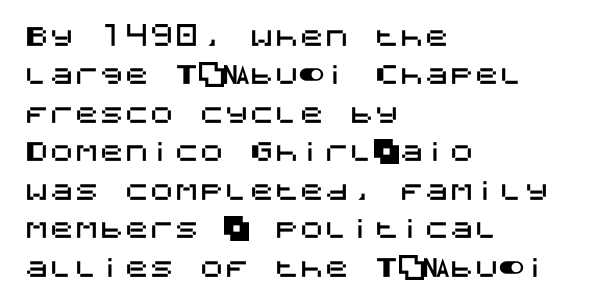
{"italic": "no", "underline": "no", "align": "left", "line_spacing": "normal", "line_spacing_ratio": 1.54, "letter_spacing": "normal", "letter_spacing_em": 0.0, "glyph_px": 25}
